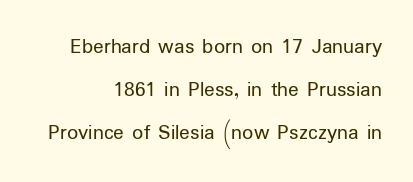
{"italic": "no", "bold": "no", "underline": "no", "line_spacing": "loose", "line_spacing_ratio": 1.96, "letter_spacing": "normal", "letter_spacing_em": 0.0, "glyph_px": 22}
